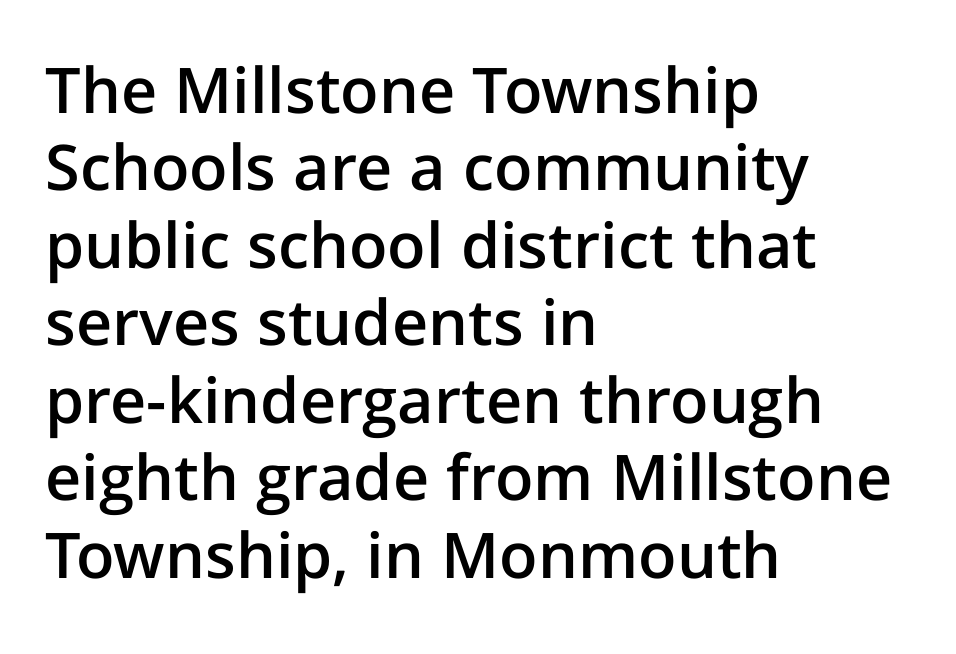
{"serif": "no", "italic": "no", "bold": "semi", "weight": "semibold", "width": "normal", "stroke_contrast": "low", "x_height": "medium", "monospaced": "no", "underline": "no", "align": "left", "line_spacing_ratio": 1.23, "letter_spacing": "normal", "letter_spacing_em": 0.0, "glyph_px": 63}
